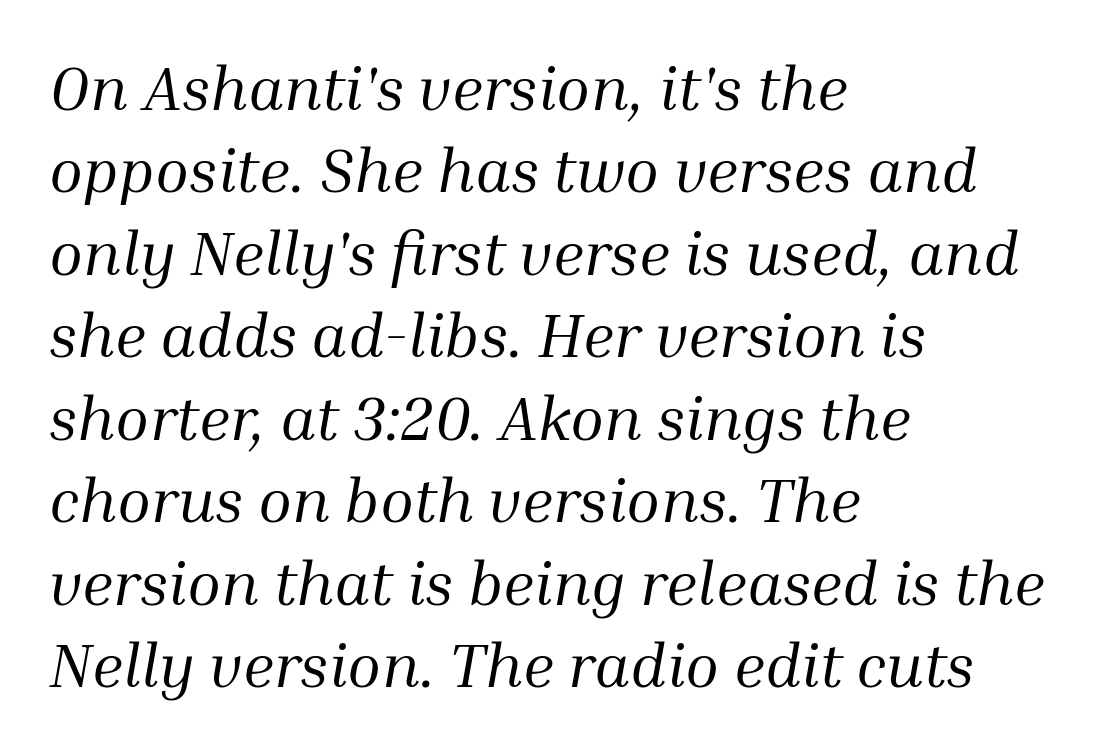
{"serif": "yes", "italic": "yes", "lean": "right", "slant_degrees": 10, "bold": "no", "weight": "regular", "width": "normal", "stroke_contrast": "medium", "x_height": "medium", "monospaced": "no", "underline": "no", "align": "left", "line_spacing": "normal", "line_spacing_ratio": 1.33, "letter_spacing": "normal", "letter_spacing_em": 0.0, "glyph_px": 62}
